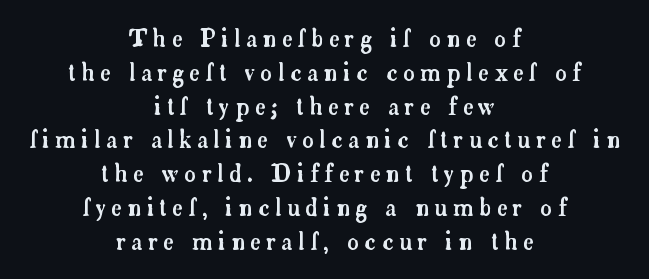
Q: Is the text italic (slanted)? A: No, it is upright.
Q: Is the text underlined? A: No.
Q: How is the paragraph aligned? A: Centered.
Q: Is the spacing between letters normal or unusually wide? A: Unusually wide.
Q: Is the spacing between lines tight, normal or loose? A: Normal.
